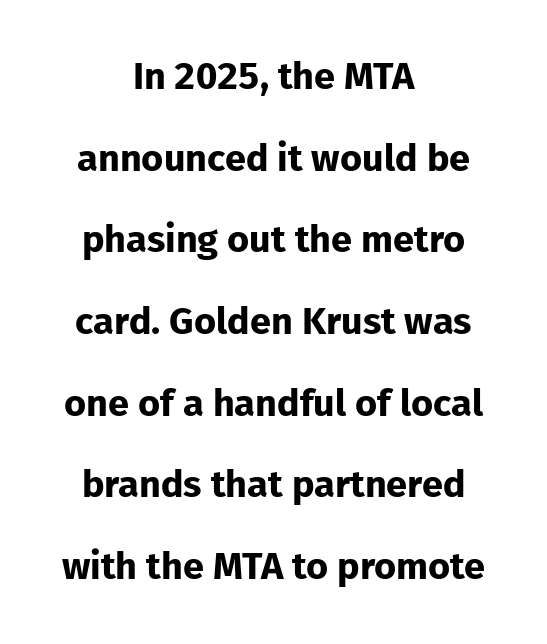
The image shows 38 px bold sans-serif type, upright; set centered, loose line spacing (2.15x), normal letter spacing, not underlined; low stroke contrast and a medium x-height.
